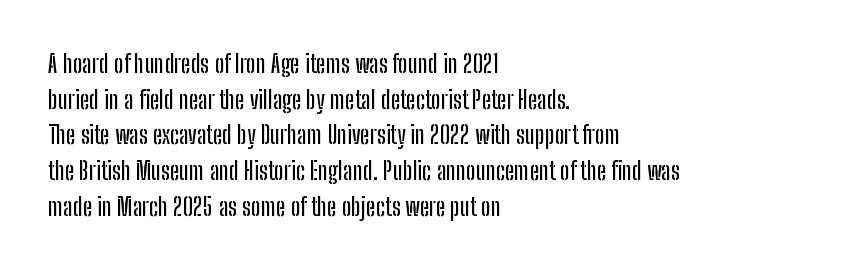
{"italic": "no", "underline": "no", "align": "left", "line_spacing": "normal", "line_spacing_ratio": 1.43, "letter_spacing": "normal", "letter_spacing_em": 0.0, "glyph_px": 25}
